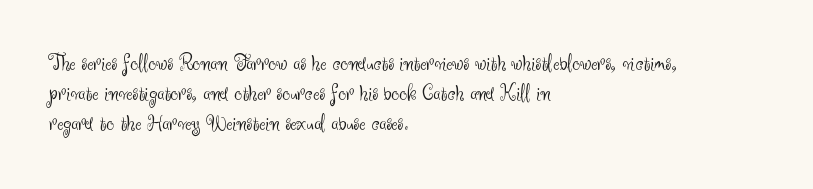
The image shows 24 px text type, upright; set left-aligned, normal line spacing (1.26x), normal letter spacing, not underlined.
